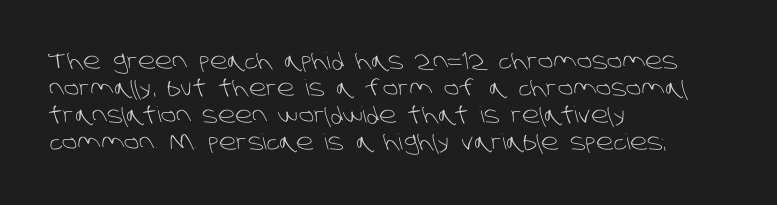
{"bold": "no", "underline": "no", "align": "left", "line_spacing_ratio": 1.23, "letter_spacing": "normal", "letter_spacing_em": 0.0, "glyph_px": 22}
